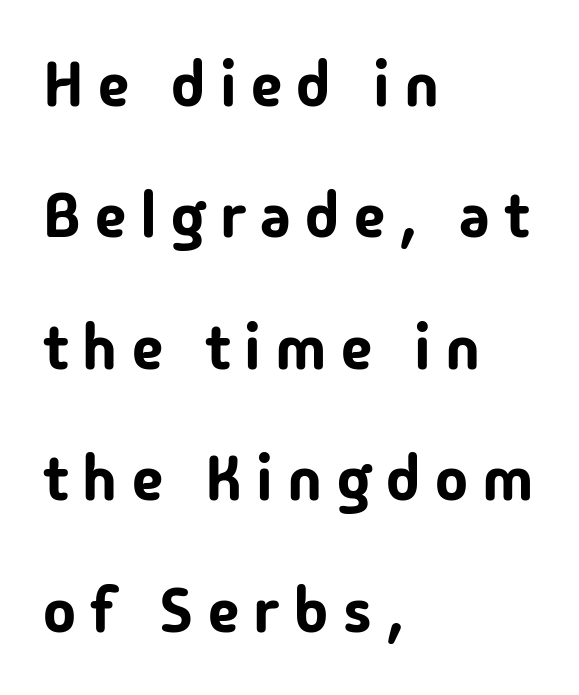
The passage shown has open, widely tracked lettering throughout. Summary of vertical rhythm: relaxed, with wide interline spacing. Every stem runs plumb, perpendicular to the baseline. Here the designer chose a conventional face with non-uniform glyph widths. The string is rendered with underlining switched off.
